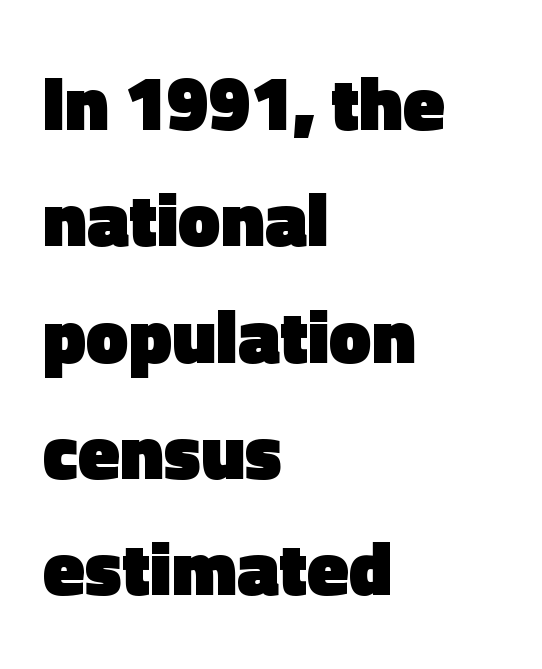
The image shows 76 px heavy sans-serif type, upright; set left-aligned, normal line spacing (1.53x), normal letter spacing, not underlined; a medium x-height.
